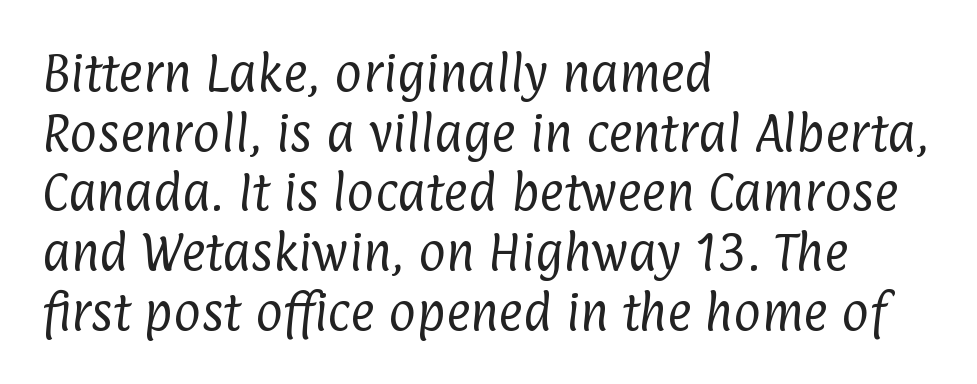
Q: Is the text bold? A: No.
Q: Is the typeface a serif or a sans-serif typeface? A: Sans-serif.
Q: Is the text underlined? A: No.
Q: How is the paragraph aligned? A: Left-aligned.
Q: Is the spacing between letters normal or unusually wide? A: Normal.
Q: Is the spacing between lines tight, normal or loose? A: Normal.
Q: Width (condensed, normal, or wide)? A: Condensed.
Q: Stroke contrast? A: Low.
Q: x-height? A: Medium.
Q: Monospaced? A: No.
